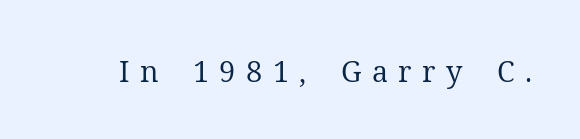
{"serif": "yes", "italic": "no", "bold": "no", "weight": "regular", "width": "normal", "stroke_contrast": "medium", "x_height": "medium", "monospaced": "no", "underline": "no", "letter_spacing": "wide", "letter_spacing_em": 0.36, "glyph_px": 29}
